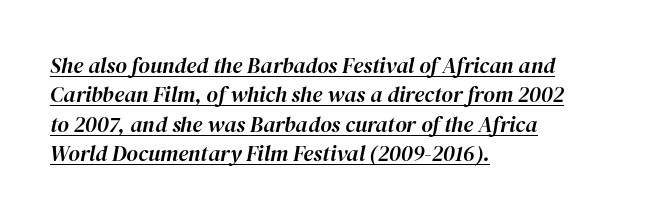
{"italic": "yes", "lean": "right", "slant_degrees": 12, "underline": "yes", "align": "left", "line_spacing": "normal", "line_spacing_ratio": 1.34, "letter_spacing": "normal", "letter_spacing_em": 0.0, "glyph_px": 22}
